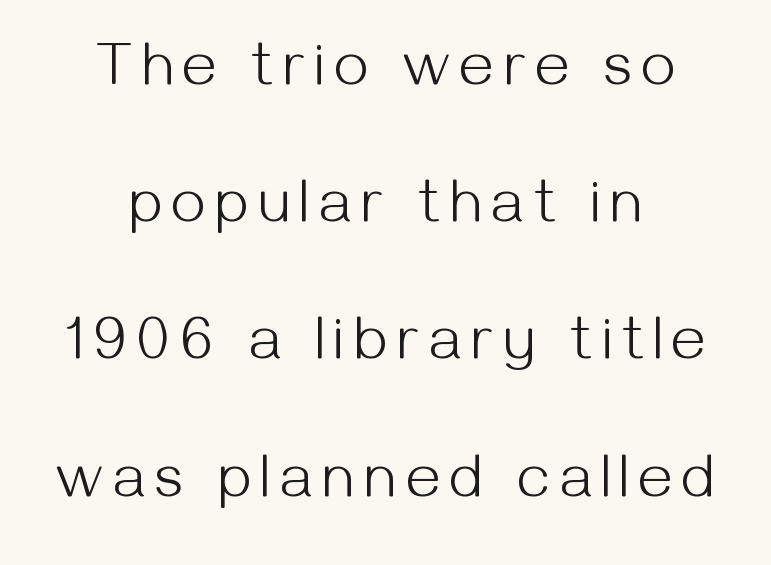
{"serif": "no", "italic": "no", "bold": "no", "weight": "light", "width": "normal", "stroke_contrast": "medium", "x_height": "medium", "monospaced": "no", "underline": "no", "align": "center", "line_spacing": "loose", "line_spacing_ratio": 2.25, "glyph_px": 61}
